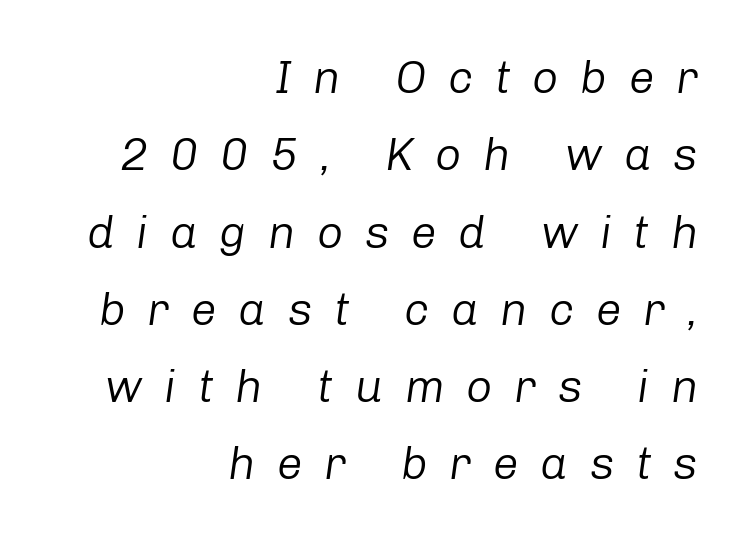
The image shows 46 px regular-weight type, italic (leaning right); set right-aligned, normal line spacing (1.68x), unusually wide letter spacing (+0.47 em), not underlined; low stroke contrast and a medium x-height.
